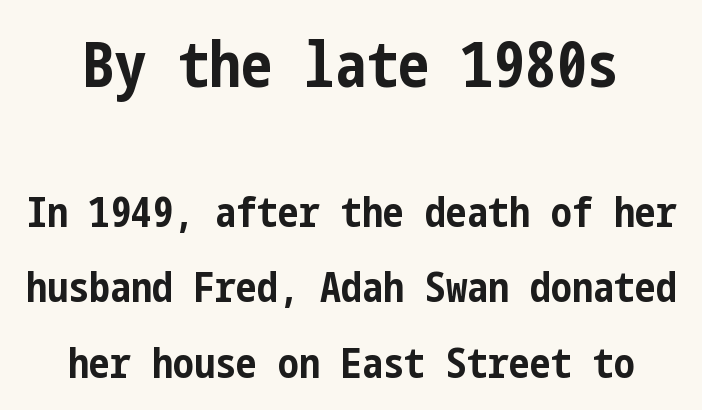
{"serif": "no", "italic": "no", "bold": "yes", "weight": "bold", "width": "condensed", "stroke_contrast": "low", "x_height": "medium", "underline": "no", "line_spacing_ratio": 1.79, "letter_spacing": "normal", "letter_spacing_em": 0.0, "larger_block": "first", "size_ratio": 1.5, "glyph_px": 63}
